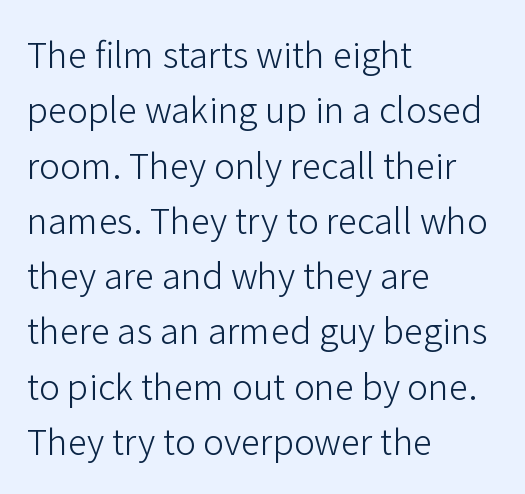
Each word holds together tightly as a unit, with standard inter-letter gaps. No heavy texture on the line: the type isn't bold. Nope, no serifs anywhere on these letters. This block has exactly the height ordinary leading produces. You could not count columns in this text — the font is proportionally spaced.
